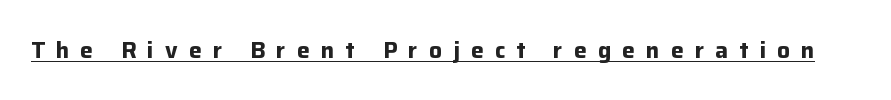
{"italic": "no", "bold": "yes", "underline": "yes", "letter_spacing": "wide", "letter_spacing_em": 0.48, "glyph_px": 23}
